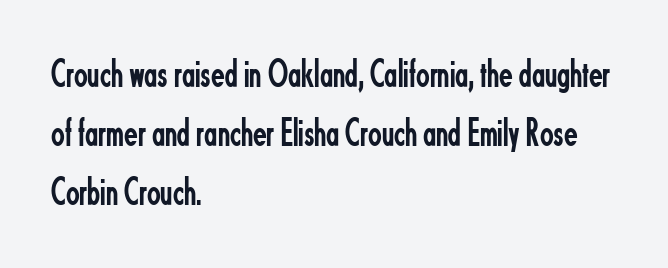
{"serif": "no", "italic": "no", "bold": "no", "weight": "regular", "width": "condensed", "stroke_contrast": "low", "x_height": "small", "monospaced": "no", "underline": "no", "align": "left", "line_spacing": "normal", "line_spacing_ratio": 1.47, "letter_spacing": "normal", "letter_spacing_em": 0.0, "glyph_px": 40}
